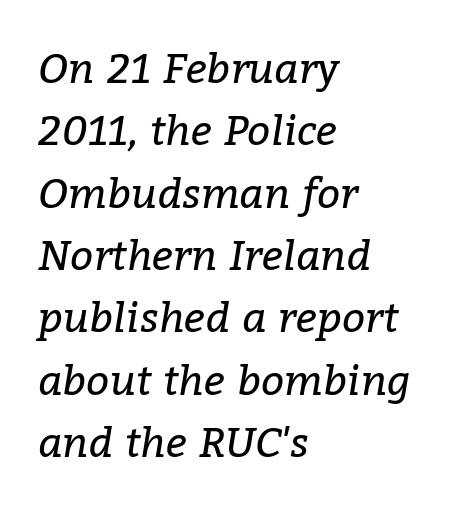
{"serif": "yes", "italic": "yes", "lean": "right", "slant_degrees": 9, "bold": "no", "weight": "regular", "width": "normal", "stroke_contrast": "low", "x_height": "medium", "monospaced": "no", "underline": "no", "align": "left", "line_spacing": "normal", "line_spacing_ratio": 1.52, "letter_spacing": "normal", "letter_spacing_em": 0.0, "glyph_px": 41}
